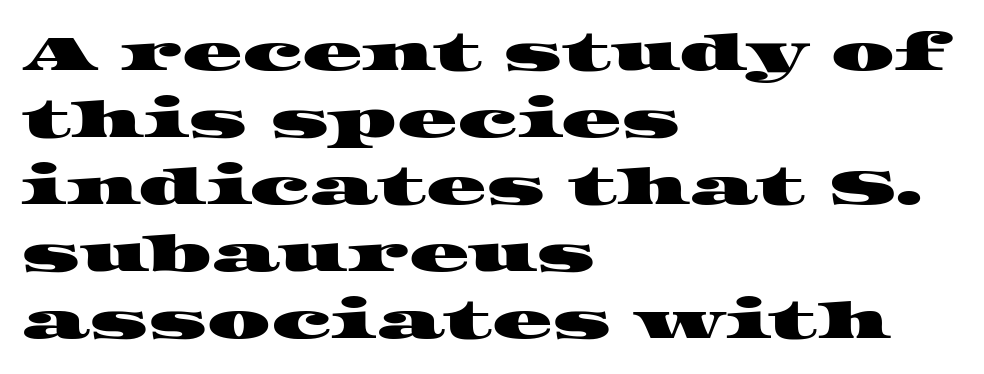
The image shows 50 px wide serif type; set left-aligned, normal line spacing (1.34x), normal letter spacing, not underlined; high stroke contrast and a large x-height.
